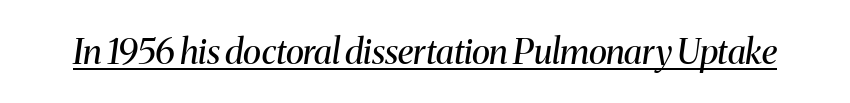
Q: Is the text bold? A: No.
Q: Is the text italic (slanted)? A: Yes, it leans right by about 8 degrees.
Q: Is the typeface a serif or a sans-serif typeface? A: Serif.
Q: Is the text underlined? A: Yes.
Q: Is the spacing between letters normal or unusually wide? A: Normal.
Q: Width (condensed, normal, or wide)? A: Normal.
Q: Stroke contrast? A: Medium.
Q: x-height? A: Medium.
Q: Monospaced? A: No.
